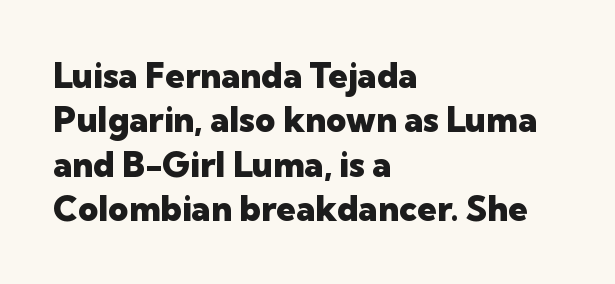
Q: Is the text bold? A: Yes.
Q: Is the text italic (slanted)? A: No, it is upright.
Q: Is the typeface a serif or a sans-serif typeface? A: Sans-serif.
Q: Is the text underlined? A: No.
Q: How is the paragraph aligned? A: Left-aligned.
Q: Is the spacing between letters normal or unusually wide? A: Normal.
Q: Is the spacing between lines tight, normal or loose? A: Normal.
Q: Width (condensed, normal, or wide)? A: Normal.
Q: Stroke contrast? A: Low.
Q: x-height? A: Medium.
Q: Monospaced? A: No.
